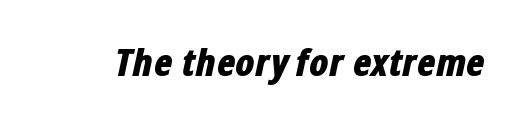
Look at the stroke-to-counter ratio: heavy, a bold. The font's italic variant was chosen for this text. Unmarked baselines from the first word to the last. Students, note that the glyphs here touch the page at normal intervals. Spacing verdict: proportional, widths tailored to each character.
